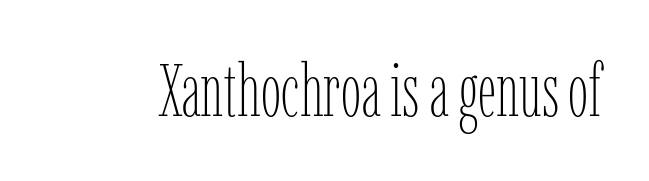
{"italic": "no", "bold": "no", "weight": "thin", "width": "condensed", "stroke_contrast": "low", "x_height": "medium", "monospaced": "no", "underline": "no", "letter_spacing": "normal", "letter_spacing_em": 0.0, "glyph_px": 73}
